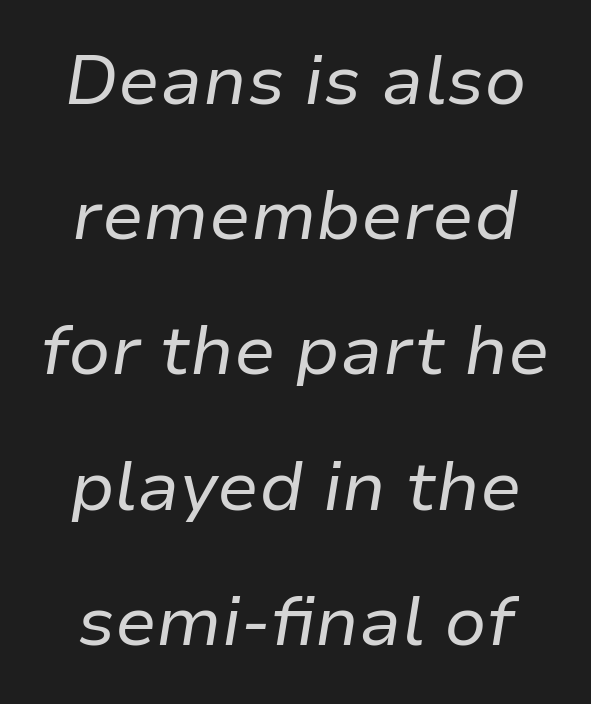
The passage shown is typed in a proportional face where columns would drift. Plain, unruled lines of type. The vertical gap from one line to the next is large. In terms of letterspacing, this is plain default setting.
